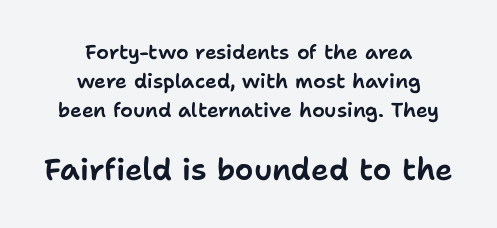
Q: Is the text italic (slanted)? A: No, it is upright.
Q: Is the typeface a serif or a sans-serif typeface? A: Sans-serif.
Q: Is the text underlined? A: No.
Q: How is the paragraph aligned? A: Centered.
Q: Is the spacing between letters normal or unusually wide? A: Normal.
Q: Is the spacing between lines tight, normal or loose? A: Normal.
Q: Which block of text is set in a larger size, the first (top) or the second (bottom)? A: The second (bottom) one.
Q: Width (condensed, normal, or wide)? A: Normal.
Q: Stroke contrast? A: Low.
Q: x-height? A: Medium.
Q: Monospaced? A: No.
